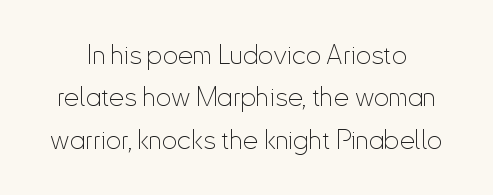
Is there much room between lines? A standard amount, neither cramped nor airy. The letters sit at their default tracking, neither squeezed nor spread. The zone under the glyphs is completely vacant. Stem width sits at or under what a default text font uses. Posture: vertical.
